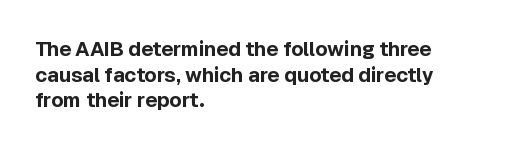
The image shows 20 px bold type, upright; set left-aligned, normal line spacing (1.28x), normal letter spacing, not underlined.
